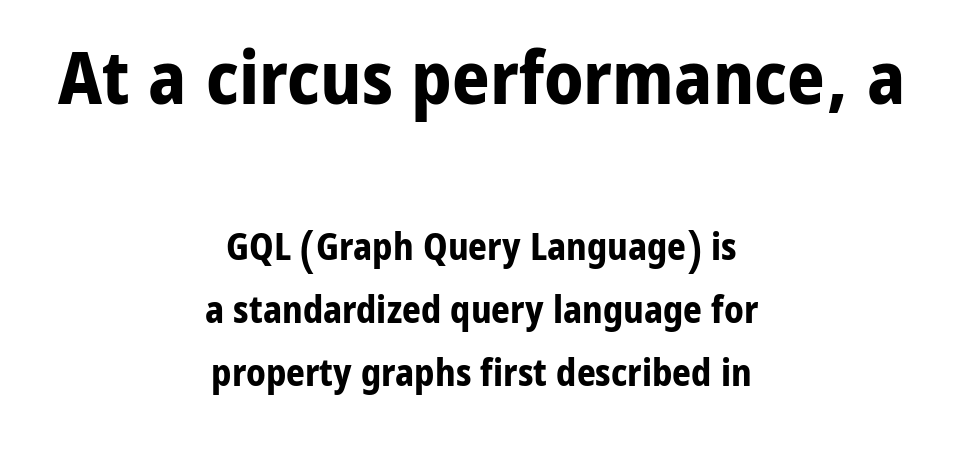
The image shows 74 px bold sans-serif type, upright; set centered, line spacing 1.71x, normal letter spacing, not underlined; the first (top) block is 2.0x larger; low stroke contrast and a medium x-height.
